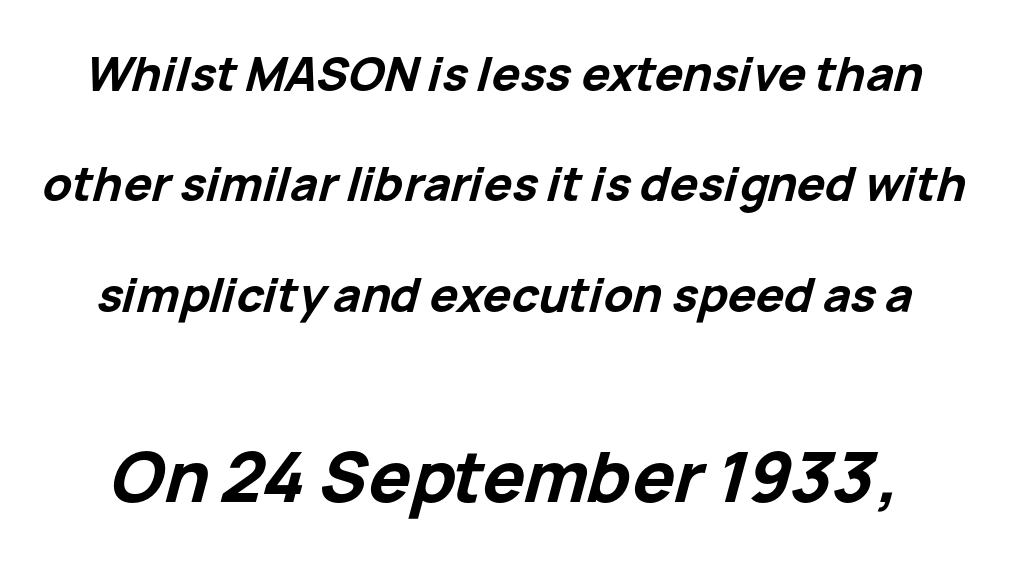
Note the varied advance widths — an 'i' is clearly narrower than an 'm'. Size hierarchy here favors the trailing block over the leading one. Does the leading feel generous? Absolutely, it's lavish. These lines were composed using italics. These lines keep a tight, regular rhythm from letter to letter.
